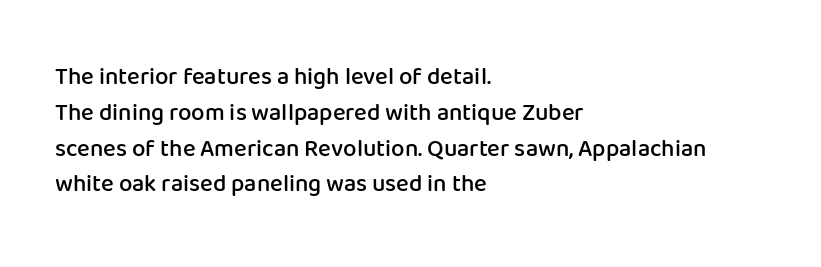
{"italic": "no", "bold": "semi", "underline": "no", "align": "left", "line_spacing": "normal", "line_spacing_ratio": 1.49, "letter_spacing": "normal", "letter_spacing_em": 0.0, "glyph_px": 24}
